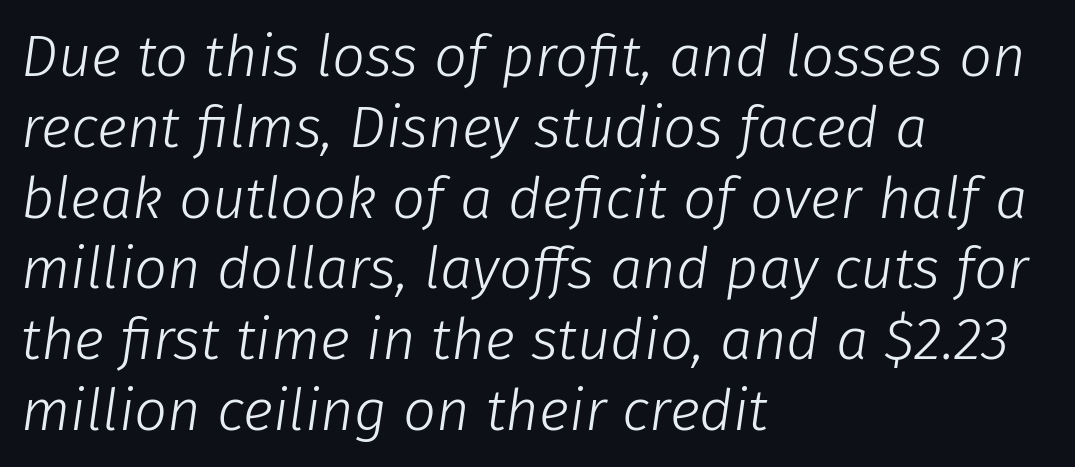
Inter-character spacing is left at the font's built-in metrics. Posture: slanted. The font sits on the lighter half of the weight spectrum, regular included. A bare baseline throughout the passage.
